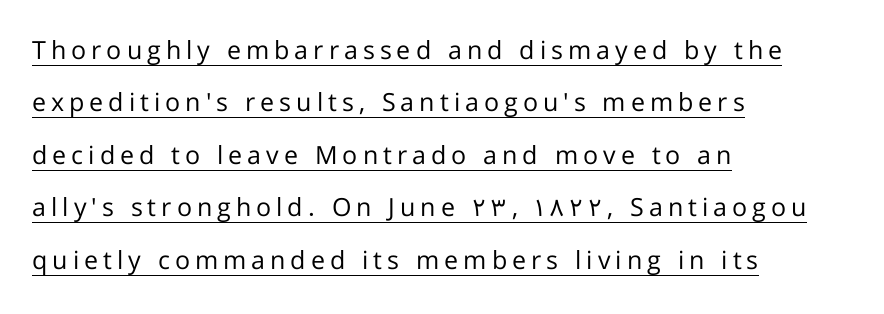
Q: Is the text bold? A: No.
Q: Is the text italic (slanted)? A: No, it is upright.
Q: Is the text underlined? A: Yes.
Q: How is the paragraph aligned? A: Left-aligned.
Q: Is the spacing between letters normal or unusually wide? A: Unusually wide.
Q: Is the spacing between lines tight, normal or loose? A: Loose.
